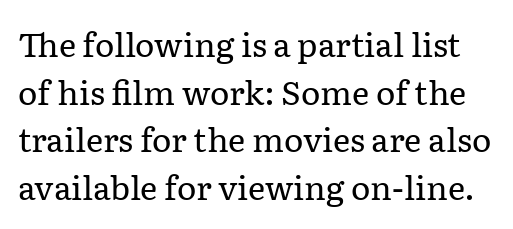
Q: Is the text bold? A: No.
Q: Is the text italic (slanted)? A: No, it is upright.
Q: Is the typeface a serif or a sans-serif typeface? A: Serif.
Q: Is the text underlined? A: No.
Q: Is the spacing between letters normal or unusually wide? A: Normal.
Q: Is the spacing between lines tight, normal or loose? A: Normal.
Q: Width (condensed, normal, or wide)? A: Normal.
Q: Stroke contrast? A: Low.
Q: x-height? A: Medium.
Q: Monospaced? A: No.
